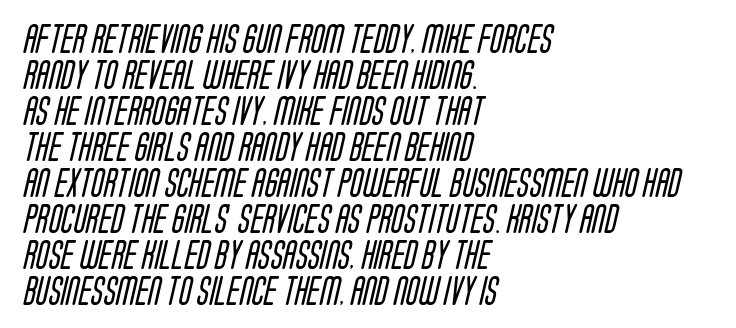
Q: Is the text bold? A: No.
Q: Is the typeface a serif or a sans-serif typeface? A: Sans-serif.
Q: Is the text underlined? A: No.
Q: How is the paragraph aligned? A: Left-aligned.
Q: Is the spacing between letters normal or unusually wide? A: Normal.
Q: Width (condensed, normal, or wide)? A: Condensed.
Q: Stroke contrast? A: Low.
Q: x-height? A: Large.
Q: Monospaced? A: No.
